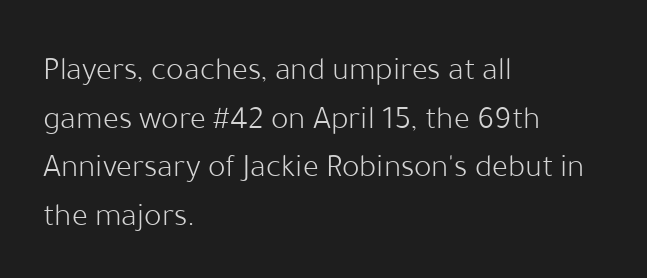
Does the type have serifs? No, each stem ends abruptly. The glyphs are unaccompanied by any horizontal stroke below them. The paragraph has a hard left edge and a soft right edge. Look at the tracking — it's just the regular setting, nothing added. Caption: face not bold, strokes unweighted. Regular leading.
